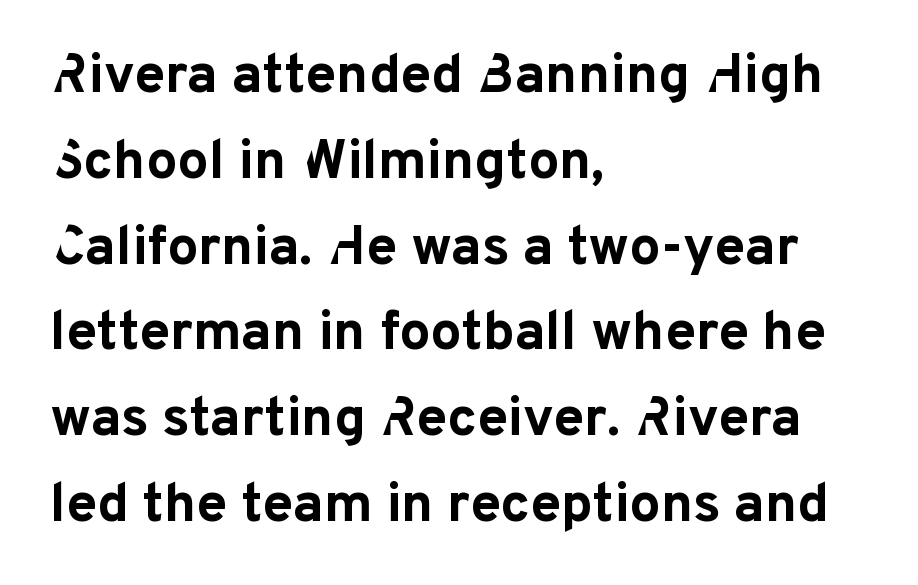
No extra tracking has been applied to these lines. The glyphs in this specimen are sans serif. All the whitespace from short lines collects on the right. Glance below the letters and you will spot only blank space. Chunky letters — that's bold for sure.
